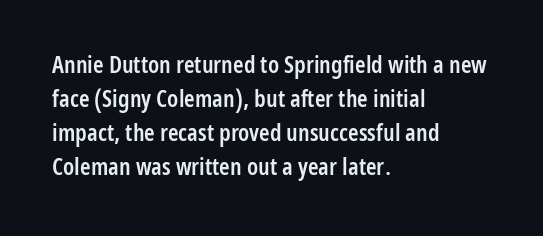
The image shows 24 px text type, upright; set left-aligned, normal line spacing (1.41x), normal letter spacing, not underlined.
